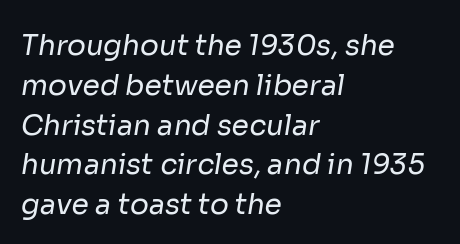
{"serif": "no", "bold": "no", "weight": "regular", "width": "normal", "stroke_contrast": "low", "x_height": "medium", "monospaced": "no", "underline": "no", "align": "left", "line_spacing": "normal", "line_spacing_ratio": 1.42, "letter_spacing": "normal", "letter_spacing_em": 0.0, "glyph_px": 28}
